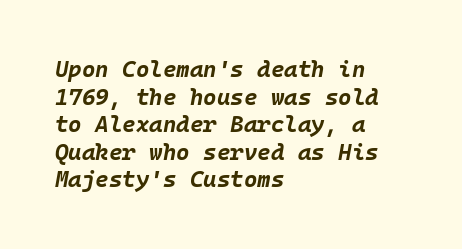
The image shows 23 px bold type, italic (leaning right); set left-aligned, line spacing 1.2x, normal letter spacing, not underlined.
